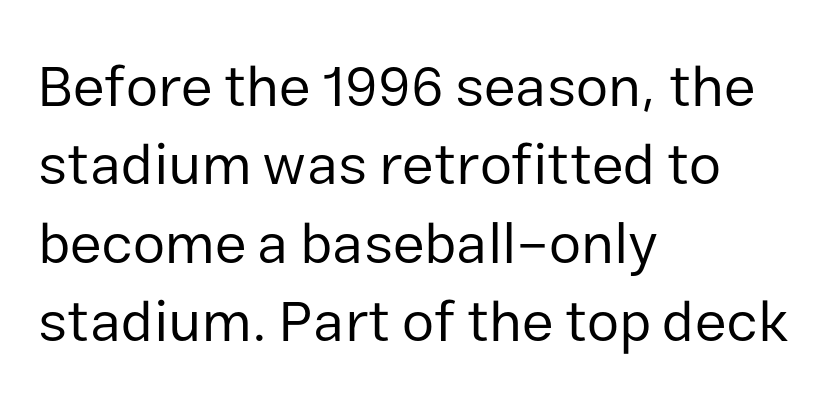
{"serif": "no", "italic": "no", "bold": "no", "weight": "regular", "width": "normal", "stroke_contrast": "low", "x_height": "medium", "monospaced": "no", "underline": "no", "align": "left", "line_spacing": "normal", "line_spacing_ratio": 1.35, "letter_spacing": "normal", "letter_spacing_em": 0.0, "glyph_px": 58}
